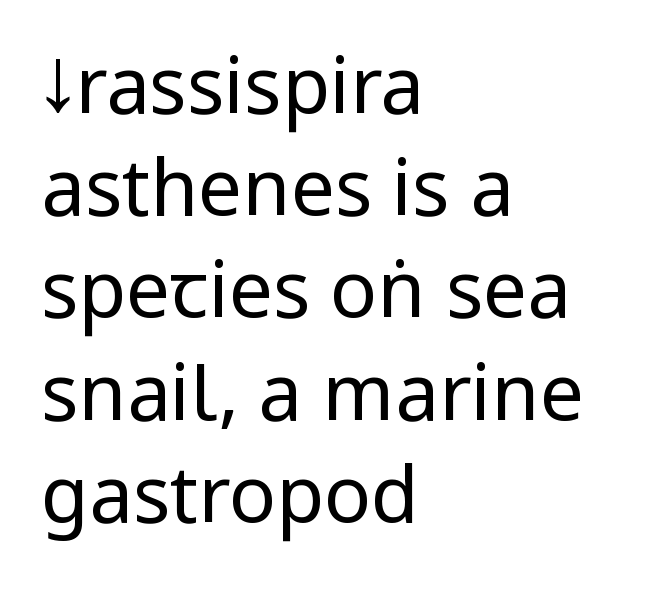
The image shows 78 px regular-weight, condensed sans-serif type, upright; set left-aligned, normal line spacing (1.31x), normal letter spacing, not underlined; low stroke contrast.
